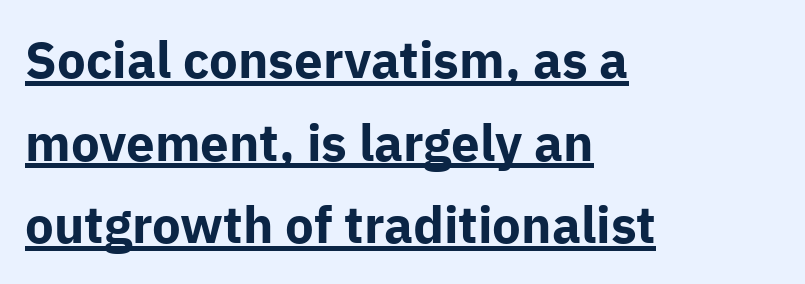
The image shows 51 px bold sans-serif type, upright; set left-aligned, normal line spacing (1.62x), normal letter spacing, underlined; low stroke contrast and a medium x-height.
